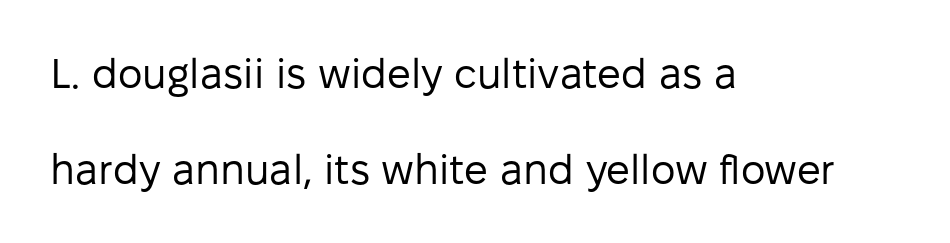
{"serif": "no", "italic": "no", "bold": "no", "weight": "regular", "width": "normal", "stroke_contrast": "low", "x_height": "medium", "monospaced": "no", "underline": "no", "align": "left", "line_spacing": "loose", "line_spacing_ratio": 2.29, "letter_spacing": "normal", "letter_spacing_em": 0.0, "glyph_px": 42}
